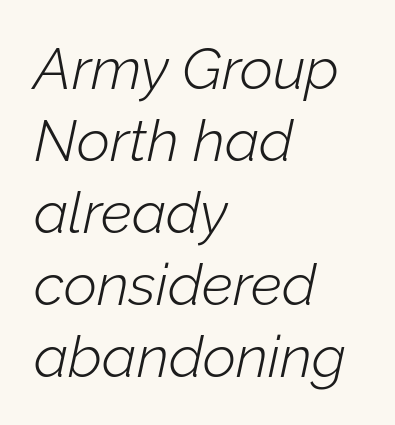
The image shows 58 px light type, italic (leaning right); set left-aligned, line spacing 1.24x, normal letter spacing, not underlined; low stroke contrast and a medium x-height.
